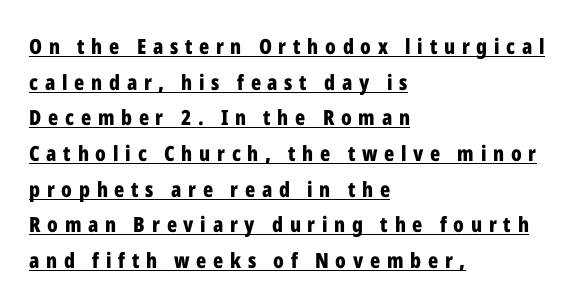
Q: Is the text bold? A: Yes.
Q: Is the text italic (slanted)? A: No, it is upright.
Q: Is the text underlined? A: Yes.
Q: How is the paragraph aligned? A: Left-aligned.
Q: Is the spacing between letters normal or unusually wide? A: Unusually wide.
Q: Is the spacing between lines tight, normal or loose? A: Normal.
